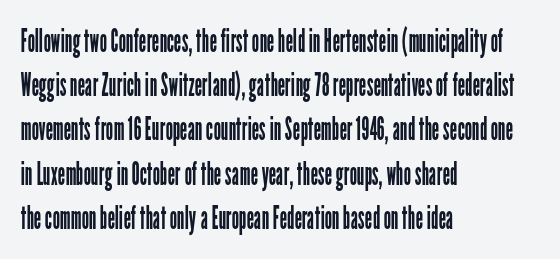
The passage shown has conventional tracking throughout. No feet cap the strokes, marking this as sans-serif type. This block has exactly the height ordinary leading produces. Alignment: flush left. Check under the words: just untouched page. The rendering uses natural spacing where letterforms have individual widths.
